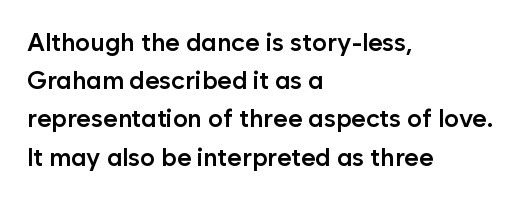
How heavy is the stroke? Medium-heavy — a semibold, shy of bold. Summary of vertical rhythm: regular, with standard interline spacing. Underline: absent. Inter-character spacing is left at the font's built-in metrics. A student would call this left alignment; a typographer would say flush left, rag right. Italic? Not at all — the glyphs are vertical.
